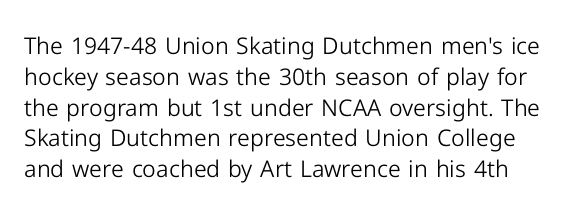
The image shows 23 px text type, upright; set normal line spacing (1.34x), normal letter spacing, not underlined.
